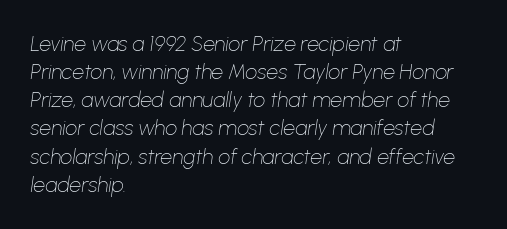
{"italic": "yes", "lean": "right", "slant_degrees": 8, "bold": "no", "underline": "no", "align": "left", "line_spacing": "normal", "line_spacing_ratio": 1.34, "letter_spacing": "normal", "letter_spacing_em": 0.0, "glyph_px": 21}
